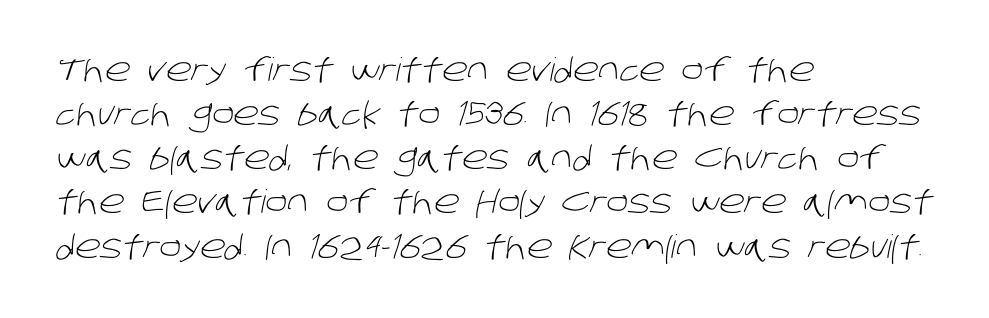
{"serif": "no", "bold": "no", "weight": "light", "width": "normal", "stroke_contrast": "low", "x_height": "large", "monospaced": "no", "underline": "no", "align": "left", "line_spacing": "normal", "line_spacing_ratio": 1.38, "letter_spacing": "normal", "letter_spacing_em": 0.0, "glyph_px": 32}
